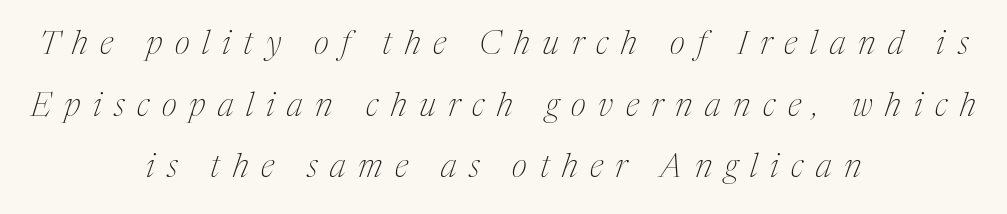
The glyphs look as if they've been sheared to an angle. The passage shown is typed in a proportional face where columns would drift. Stem width sits at or under what a default text font uses. Typeset on center — no edge is straight. The letterforms stand isolated, each surrounded by extra space. Typographically, this falls in the serif category.
